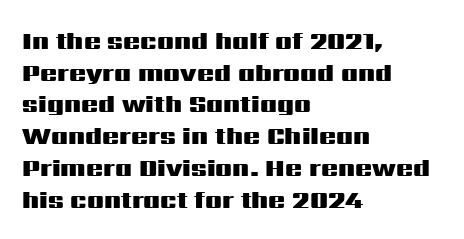
Q: Is the text bold? A: Yes.
Q: Is the text italic (slanted)? A: No, it is upright.
Q: Is the text underlined? A: No.
Q: How is the paragraph aligned? A: Left-aligned.
Q: Is the spacing between letters normal or unusually wide? A: Normal.
Q: Is the spacing between lines tight, normal or loose? A: Normal.
